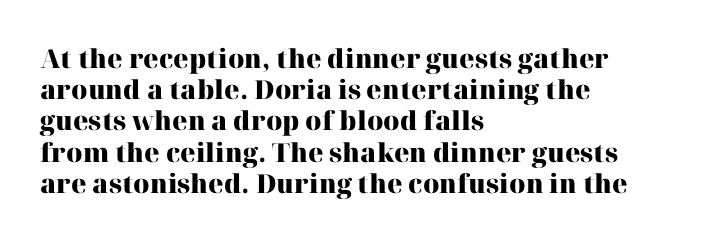
A typesetter would mark this as roman, not italic. The face used here is rendered with its standard letterfit. As a designer I'd log this as weight 700, bold. Underlining? Definitely not there. The text block is weighted toward the left margin, trailing off unevenly rightward.
